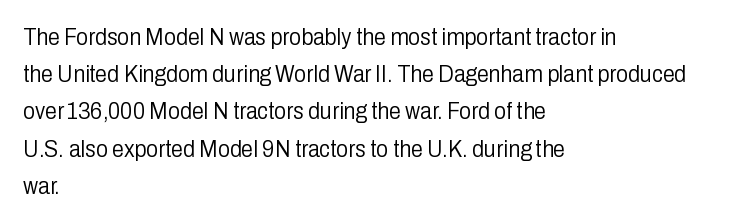
Ordinary non-slanted type is in use. This sample uses plain, unmodified letter spacing. Has an underline been added? It has not. The designer left line spacing at the default. The cut favours lightness, reaching ordinary text weight at its darkest. Layout note: lines flush left.
